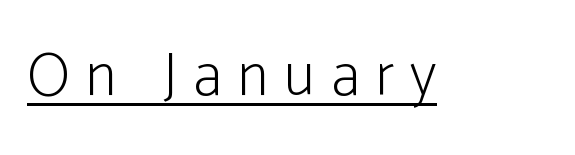
Q: Is the text bold? A: No.
Q: Is the text italic (slanted)? A: No, it is upright.
Q: Is the typeface a serif or a sans-serif typeface? A: Sans-serif.
Q: Is the text underlined? A: Yes.
Q: Is the spacing between letters normal or unusually wide? A: Unusually wide.
Q: Width (condensed, normal, or wide)? A: Condensed.
Q: Stroke contrast? A: Low.
Q: x-height? A: Medium.
Q: Monospaced? A: No.
